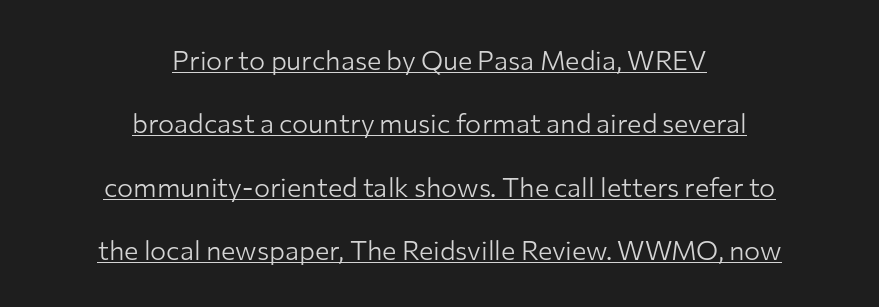
The sample's only ornament is a line tracing under the words. These glyphs show unthickened strokes, regular width or finer. This sample uses plain, unmodified letter spacing. Nope, not italic — everything's standing straight. Each new line begins a long way beneath the previous one. The typesetter chose a symmetrical, centered arrangement here.
